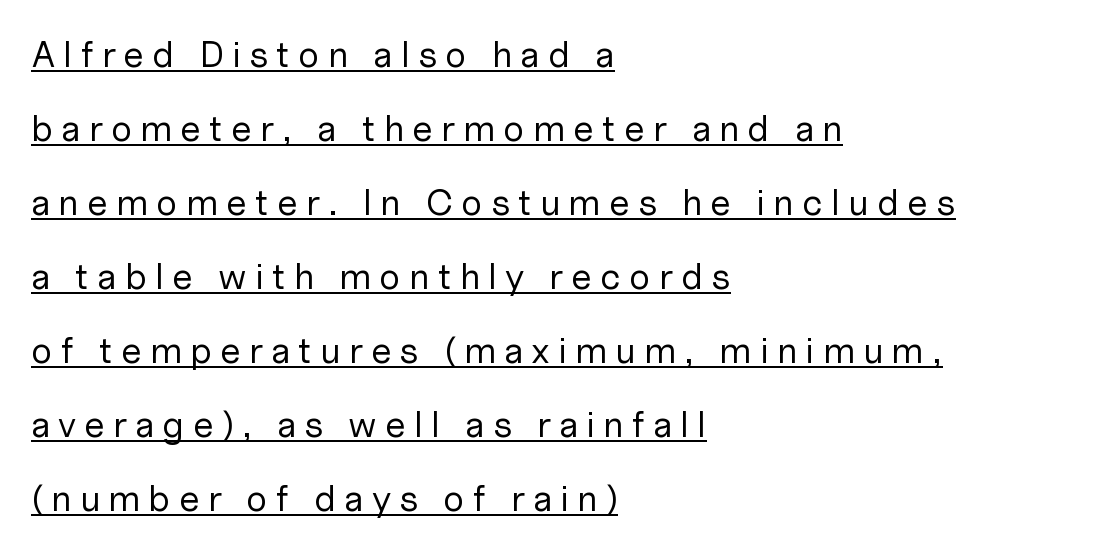
Short and long lines alike share a common starting point at left. The font's upright variant was chosen for this text. The words here are underlined. Weight: regular or lighter.
